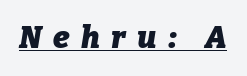
The image shows 31 px heavy type, italic (leaning right); set unusually wide letter spacing (+0.37 em), underlined; low stroke contrast and a medium x-height.
